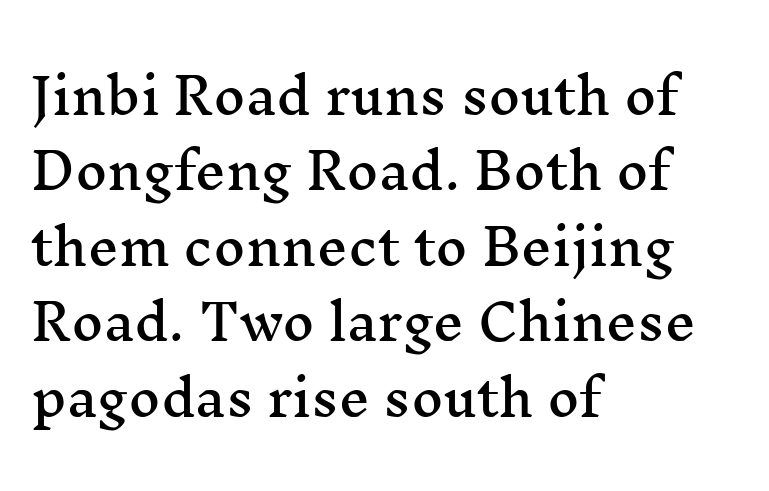
The image shows 49 px wide serif type, upright; set left-aligned, normal line spacing (1.54x), normal letter spacing, not underlined; medium stroke contrast and a medium x-height.
